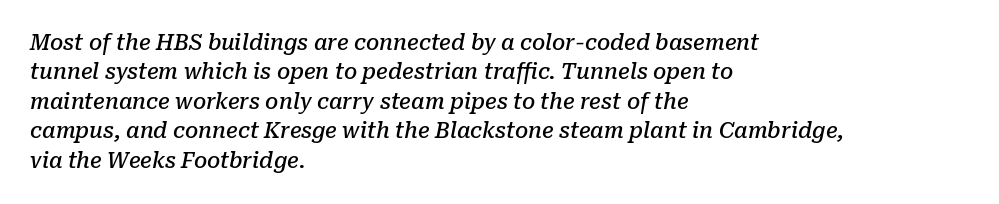
{"italic": "yes", "lean": "right", "slant_degrees": 10, "bold": "semi", "underline": "no", "align": "left", "line_spacing": "normal", "line_spacing_ratio": 1.4, "letter_spacing": "normal", "letter_spacing_em": 0.0, "glyph_px": 21}
